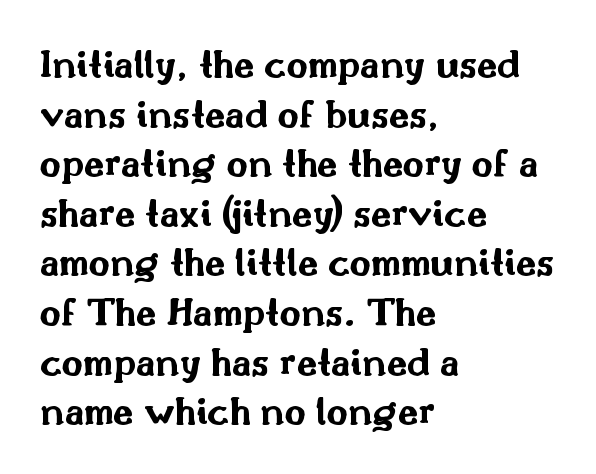
The image shows 41 px bold, wide sans-serif type, upright; set left-aligned, line spacing 1.21x, normal letter spacing, not underlined; medium stroke contrast and a small x-height.
